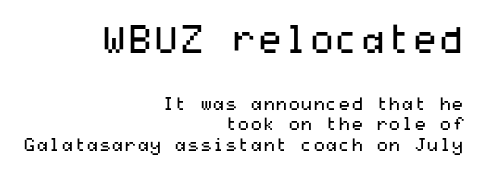
The image shows 37 px regular-weight, wide sans-serif type, upright; set right-aligned, line spacing 1.16x, normal letter spacing, not underlined; the first (top) block is 2.06x larger; medium stroke contrast and a medium x-height.
